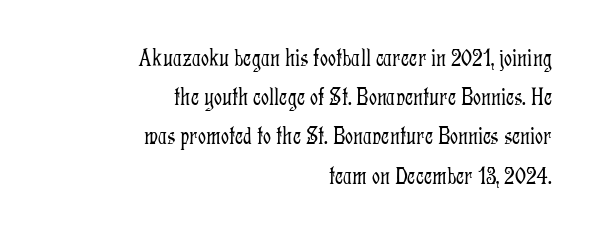
{"italic": "no", "bold": "no", "underline": "no", "align": "right", "line_spacing": "normal", "line_spacing_ratio": 1.57, "letter_spacing": "normal", "letter_spacing_em": 0.0, "glyph_px": 25}
